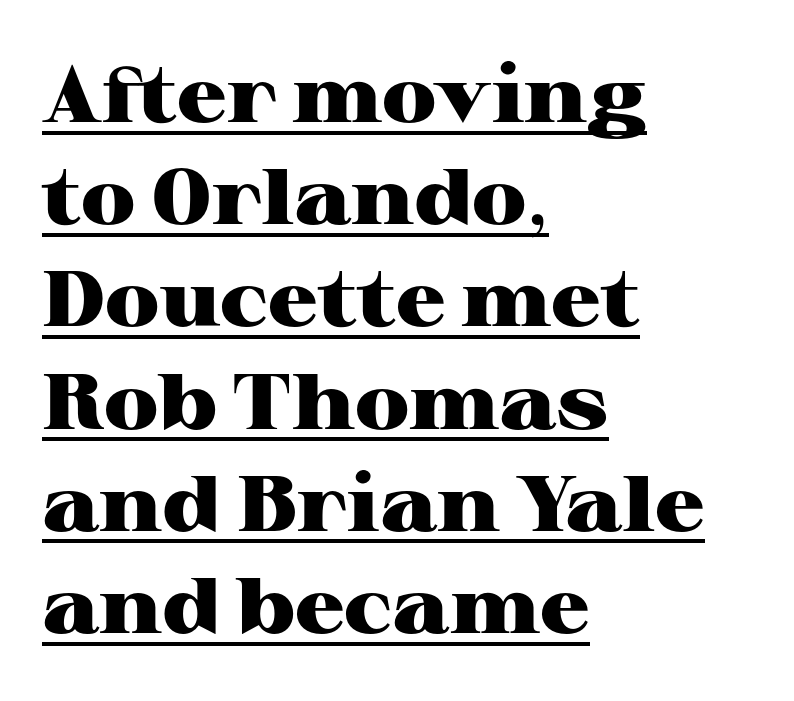
Q: Is the text bold? A: Yes.
Q: Is the text italic (slanted)? A: No, it is upright.
Q: Is the typeface a serif or a sans-serif typeface? A: Serif.
Q: Is the text underlined? A: Yes.
Q: How is the paragraph aligned? A: Left-aligned.
Q: Is the spacing between letters normal or unusually wide? A: Normal.
Q: Is the spacing between lines tight, normal or loose? A: Normal.
Q: Width (condensed, normal, or wide)? A: Wide.
Q: Stroke contrast? A: High.
Q: x-height? A: Medium.
Q: Monospaced? A: No.
